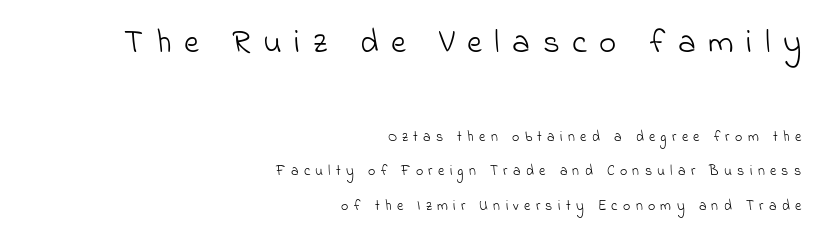
The image shows 33 px light sans-serif type; set right-aligned, loose line spacing (2.47x), unusually wide letter spacing (+0.38 em), not underlined; the first (top) block is 2.36x larger; low stroke contrast and a small x-height.
